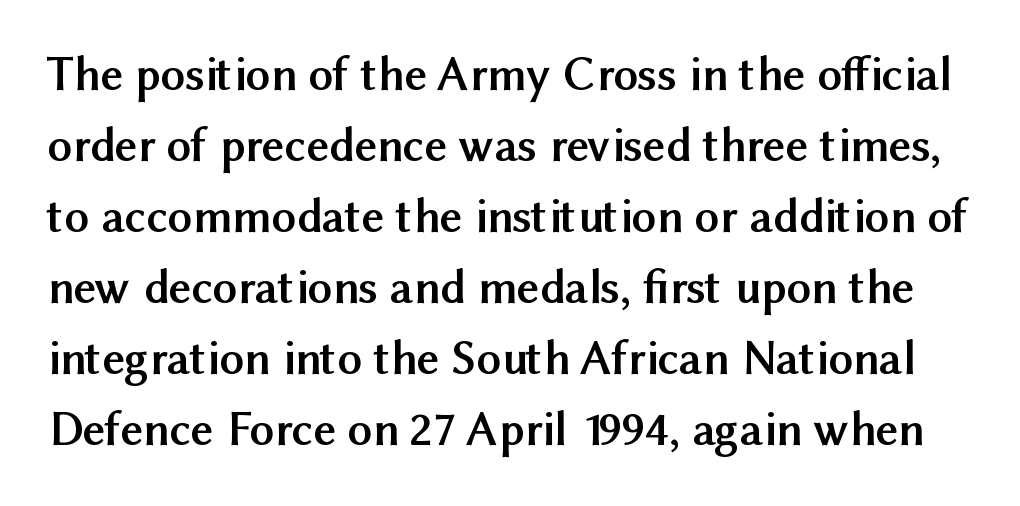
{"serif": "no", "italic": "no", "bold": "yes", "weight": "semibold", "width": "normal", "stroke_contrast": "medium", "x_height": "medium", "monospaced": "no", "underline": "no", "line_spacing": "normal", "line_spacing_ratio": 1.45, "letter_spacing": "normal", "letter_spacing_em": 0.0, "glyph_px": 49}
